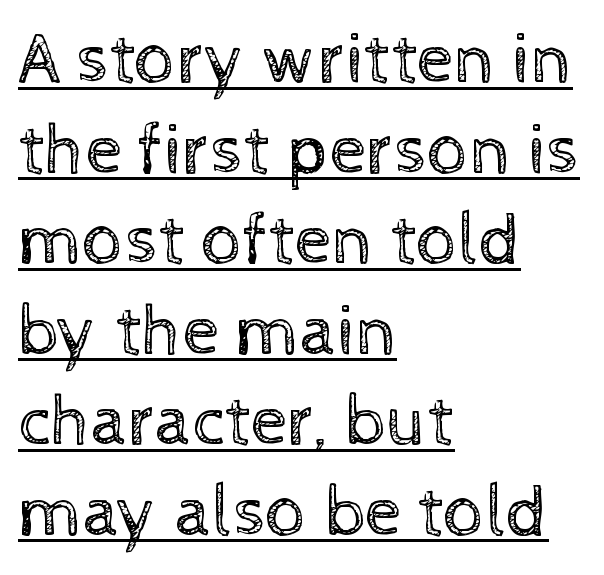
Q: Is the text bold? A: No.
Q: Is the text italic (slanted)? A: No, it is upright.
Q: Is the text underlined? A: Yes.
Q: How is the paragraph aligned? A: Left-aligned.
Q: Is the spacing between letters normal or unusually wide? A: Normal.
Q: Width (condensed, normal, or wide)? A: Normal.
Q: x-height? A: Medium.
Q: Monospaced? A: No.
